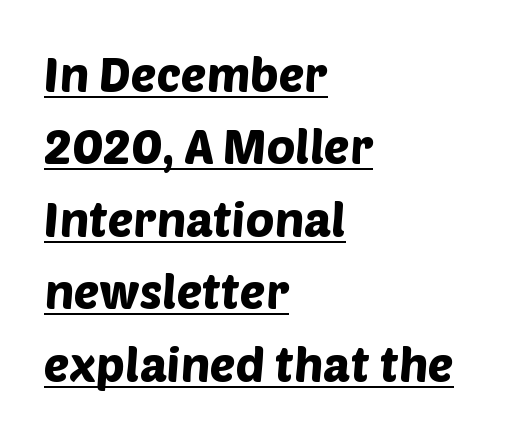
Q: Is the typeface a serif or a sans-serif typeface? A: Sans-serif.
Q: Is the text underlined? A: Yes.
Q: How is the paragraph aligned? A: Left-aligned.
Q: Is the spacing between letters normal or unusually wide? A: Normal.
Q: Is the spacing between lines tight, normal or loose? A: Normal.
Q: Width (condensed, normal, or wide)? A: Normal.
Q: Stroke contrast? A: Low.
Q: x-height? A: Large.
Q: Monospaced? A: No.
